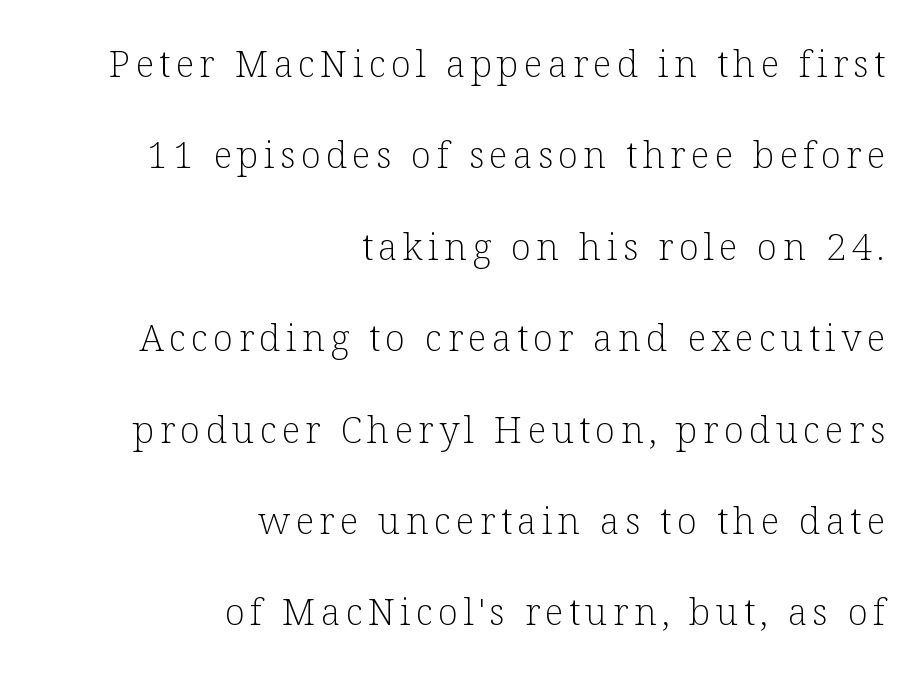
{"serif": "yes", "italic": "no", "bold": "no", "weight": "light", "width": "normal", "stroke_contrast": "low", "x_height": "medium", "monospaced": "no", "underline": "no", "align": "right", "line_spacing": "loose", "line_spacing_ratio": 2.47, "glyph_px": 37}
